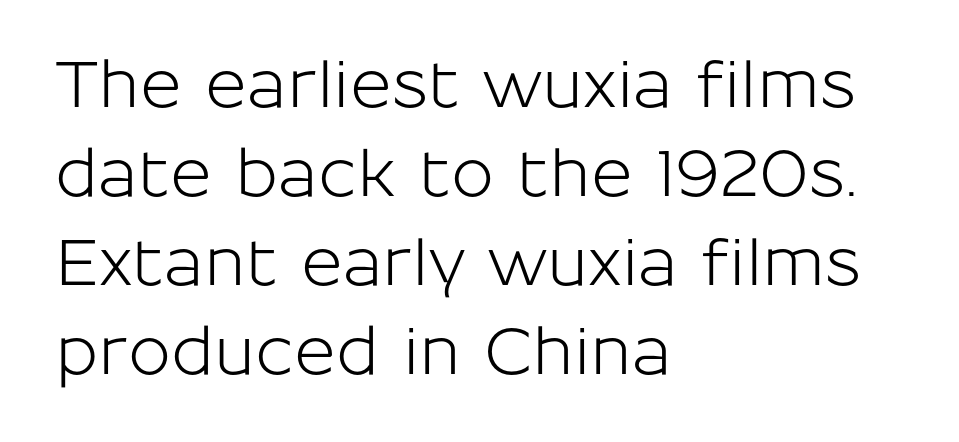
The image shows 64 px sans-serif type, upright; set left-aligned, normal line spacing (1.39x), normal letter spacing, not underlined; low stroke contrast and a medium x-height.
